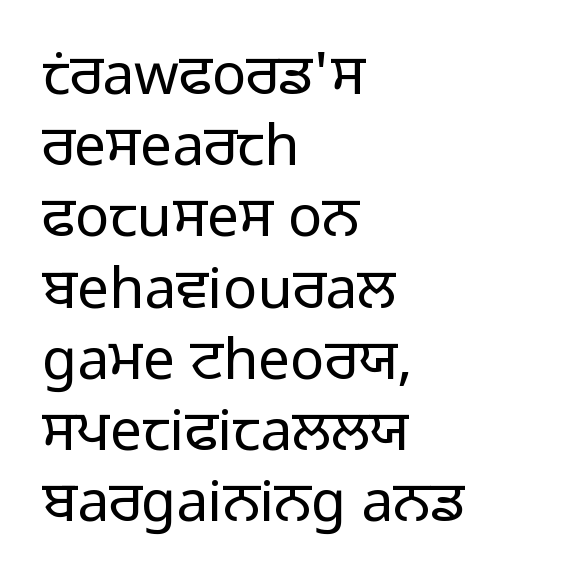
Q: Is the text bold? A: No.
Q: Is the text italic (slanted)? A: No, it is upright.
Q: Is the typeface a serif or a sans-serif typeface? A: Sans-serif.
Q: Is the text underlined? A: No.
Q: How is the paragraph aligned? A: Left-aligned.
Q: Is the spacing between letters normal or unusually wide? A: Normal.
Q: Is the spacing between lines tight, normal or loose? A: Normal.
Q: Width (condensed, normal, or wide)? A: Normal.
Q: Stroke contrast? A: Low.
Q: x-height? A: Medium.
Q: Monospaced? A: No.
